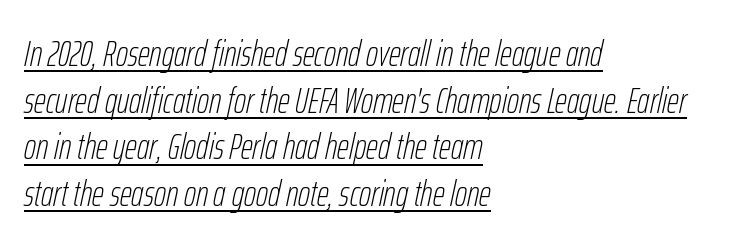
{"italic": "yes", "lean": "right", "slant_degrees": 12, "bold": "no", "weight": "thin", "width": "condensed", "stroke_contrast": "low", "x_height": "medium", "monospaced": "no", "underline": "yes", "align": "left", "line_spacing": "normal", "line_spacing_ratio": 1.26, "letter_spacing": "normal", "letter_spacing_em": 0.0, "glyph_px": 37}
